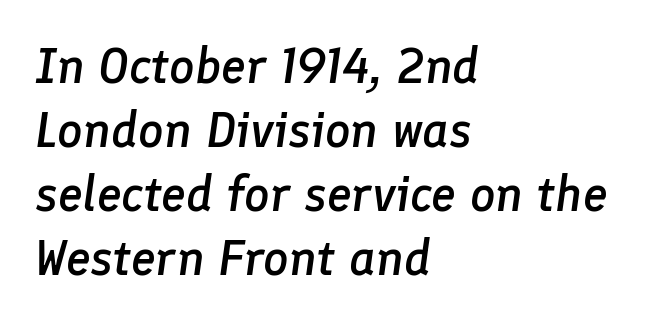
{"italic": "yes", "lean": "right", "slant_degrees": 8, "bold": "semi", "weight": "semibold", "width": "normal", "stroke_contrast": "low", "x_height": "medium", "monospaced": "no", "underline": "no", "align": "left", "line_spacing": "normal", "line_spacing_ratio": 1.28, "letter_spacing": "normal", "letter_spacing_em": 0.0, "glyph_px": 50}
